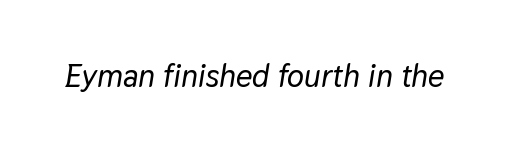
The image shows 32 px text type, italic (leaning right); set normal letter spacing, not underlined; low stroke contrast and a medium x-height.
